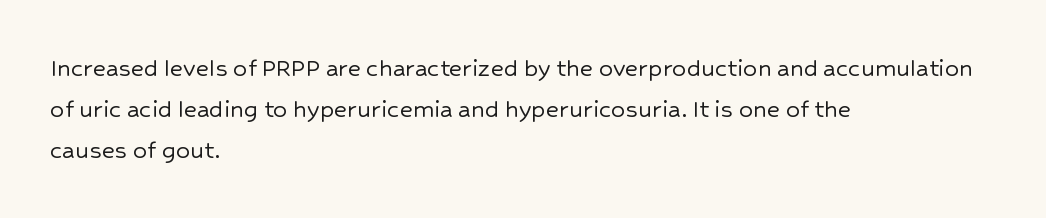
Posture: vertical. This sample has the flowing, uneven cadence of proportional lettering. Honestly, the letter spacing is just normal — you wouldn't notice it. Regular leading. Honestly, there is no underline to notice here at all.
